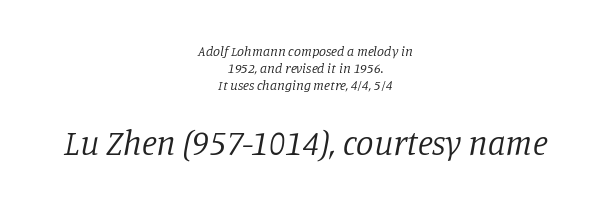
Caption: upper text group reduced, lower text group enlarged. Look at the bottom of the vertical strokes: they flare into serifs here. Plain, unruled lines of type. The compositor balanced each line on the midline. Notice how the stems are inclined rather than vertical — that's the hallmark of italics.
